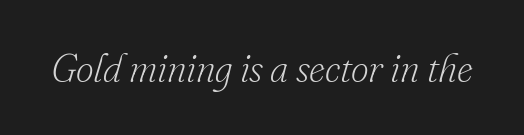
Does the lettering tilt? It does — this is italic. Words float on clear page, feet unadorned. The strokes carry an ordinary text weight at most. The glyphs in this specimen are seriffed.
